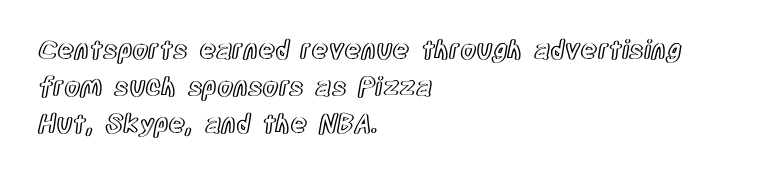
The image shows 26 px text type; set left-aligned, normal line spacing (1.42x), normal letter spacing, not underlined.
